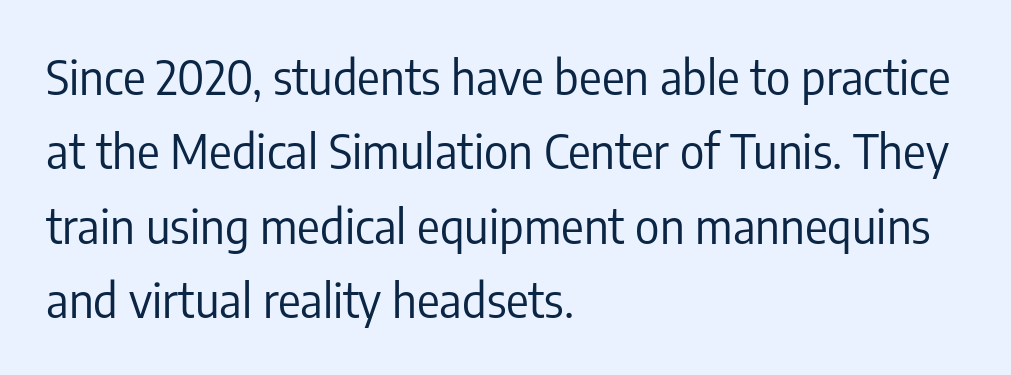
Leading: standard. Think standard paragraph weight, or any step lighter than that. Tracking value appears to be zero — textbook default spacing. This rendering employs a face without finishing strokes, i.e., a sans-serif. The lettering stays uniformly vertical, giving the passage a roman look. The string is rendered with underlining switched off.
